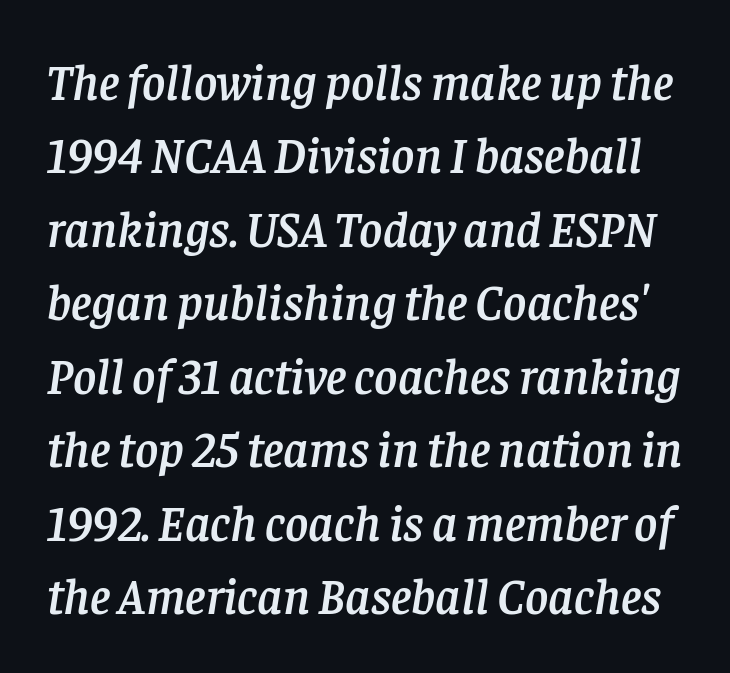
{"serif": "yes", "italic": "yes", "lean": "right", "slant_degrees": 8, "width": "normal", "stroke_contrast": "low", "x_height": "large", "monospaced": "no", "underline": "no", "line_spacing": "normal", "line_spacing_ratio": 1.47, "letter_spacing": "normal", "letter_spacing_em": 0.0, "glyph_px": 50}
